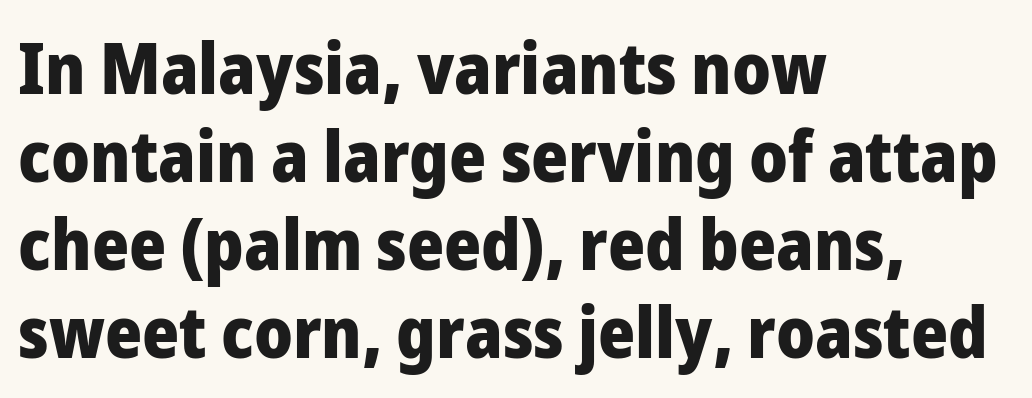
Q: Is the text bold? A: Yes.
Q: Is the text italic (slanted)? A: No, it is upright.
Q: Is the typeface a serif or a sans-serif typeface? A: Sans-serif.
Q: Is the text underlined? A: No.
Q: How is the paragraph aligned? A: Left-aligned.
Q: Is the spacing between letters normal or unusually wide? A: Normal.
Q: Width (condensed, normal, or wide)? A: Normal.
Q: Stroke contrast? A: Low.
Q: x-height? A: Medium.
Q: Monospaced? A: No.
